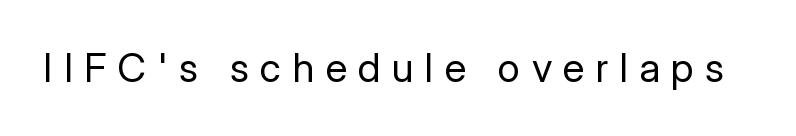
Underlining? Definitely not there. The letters advance in unequal steps, a hallmark of proportional type. The rendering shows plain stroke endings on the letterforms — a sans-serif design. Posture: upright roman. Heaviness? Minimal to ordinary, like unemphasized prose.
